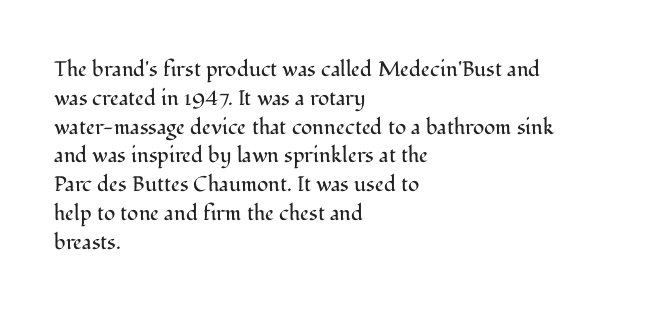
Each new line begins a customary step beneath the previous one. Stems here are at most as thick as an everyday book face. Words appear dense and cohesive because spacing is normal. Descenders hang freely into open space. The axis of the letterforms is exactly vertical.
